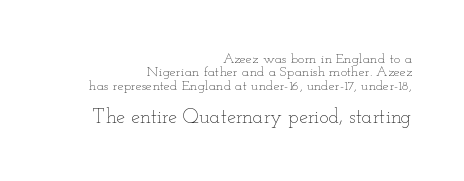
The image shows 20 px text type, upright; set right-aligned, tight line spacing (0.96x), normal letter spacing, not underlined; the second (bottom) block is 1.43x larger.
